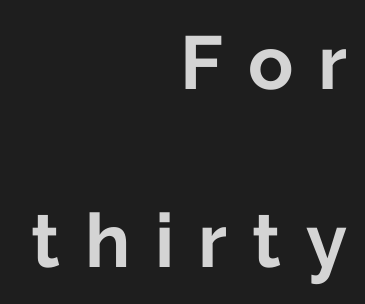
The image shows 75 px bold sans-serif type, upright; set right-aligned, loose line spacing (2.38x), unusually wide letter spacing (+0.33 em), not underlined; low stroke contrast and a medium x-height.
